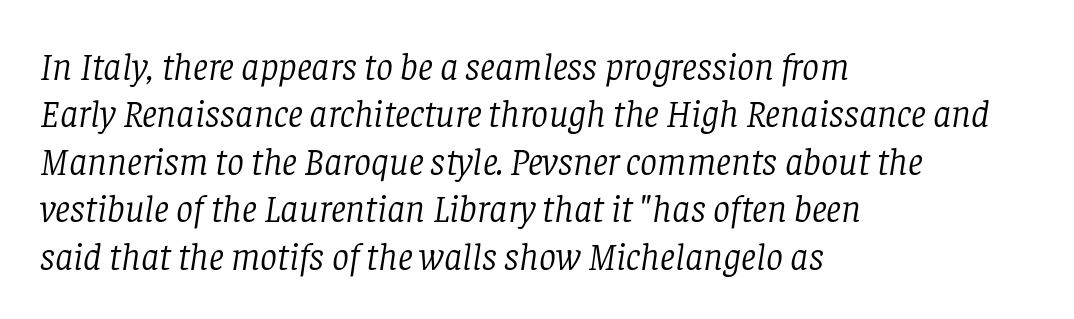
Q: Is the text bold? A: No.
Q: Is the text italic (slanted)? A: Yes, it leans right by about 8 degrees.
Q: Is the typeface a serif or a sans-serif typeface? A: Serif.
Q: Is the text underlined? A: No.
Q: How is the paragraph aligned? A: Left-aligned.
Q: Is the spacing between letters normal or unusually wide? A: Normal.
Q: Is the spacing between lines tight, normal or loose? A: Normal.
Q: Width (condensed, normal, or wide)? A: Normal.
Q: Stroke contrast? A: Low.
Q: x-height? A: Large.
Q: Monospaced? A: No.
